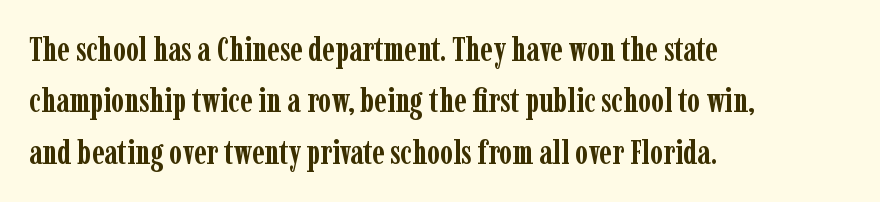
This is the regular roman posture of the typeface. Caption: standard tracking, unaltered. How would I describe the line gaps? Plain and ordinary. Check the space under the baseline: it is left empty. A full-strength bold gives these letters their thick strokes. Think of a printed novel: that variable character pitch is what you see here.
